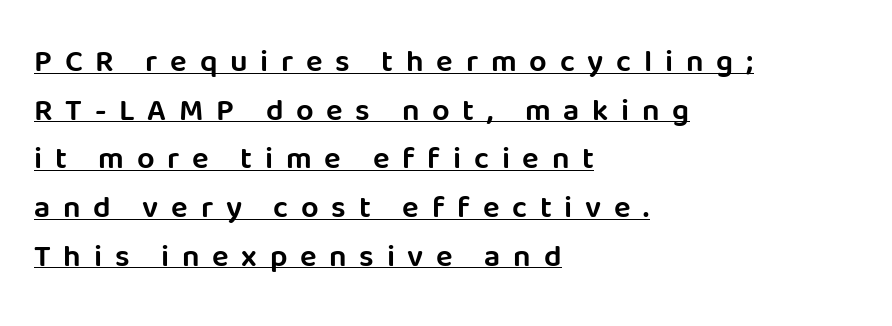
The image shows 31 px sans-serif type, upright; set left-aligned, normal line spacing (1.57x), unusually wide letter spacing (+0.41 em), underlined; low stroke contrast and a large x-height.
